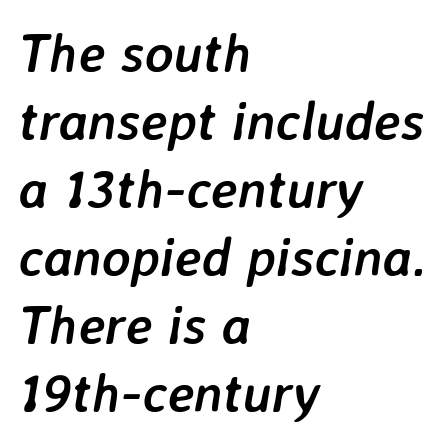
{"italic": "yes", "lean": "right", "slant_degrees": 7, "bold": "yes", "weight": "semibold", "width": "normal", "stroke_contrast": "low", "x_height": "medium", "monospaced": "no", "underline": "no", "align": "left", "line_spacing": "normal", "line_spacing_ratio": 1.26, "letter_spacing": "normal", "letter_spacing_em": 0.0, "glyph_px": 54}
